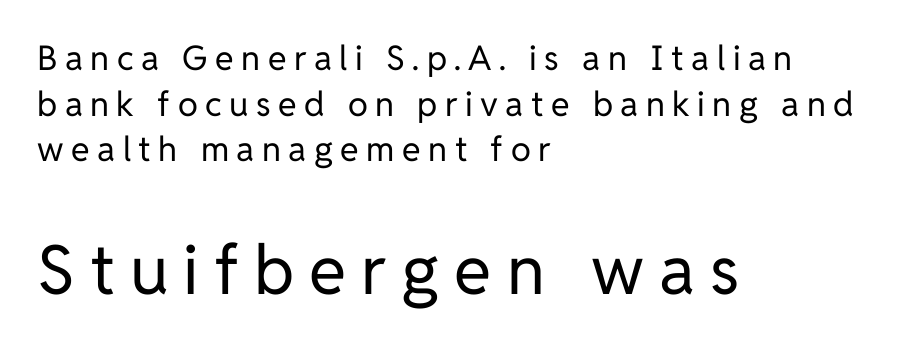
{"serif": "no", "italic": "no", "bold": "no", "weight": "regular", "width": "normal", "stroke_contrast": "low", "x_height": "medium", "monospaced": "no", "underline": "no", "align": "left", "line_spacing": "normal", "line_spacing_ratio": 1.34, "letter_spacing": "wide", "letter_spacing_em": 0.22, "larger_block": "second", "size_ratio": 2.0, "glyph_px": 68}
